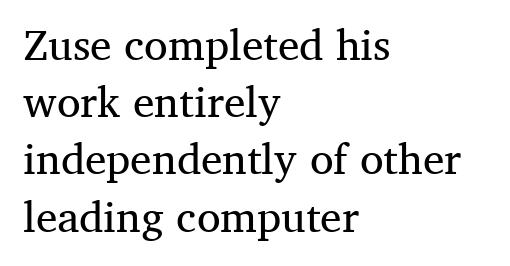
The lines in this sample share a left origin and differ only in where they stop. A typesetter would label this face a serif. Words float on clear page, feet unadorned. Regarding leading, the lines here are spaced in the standard way.
